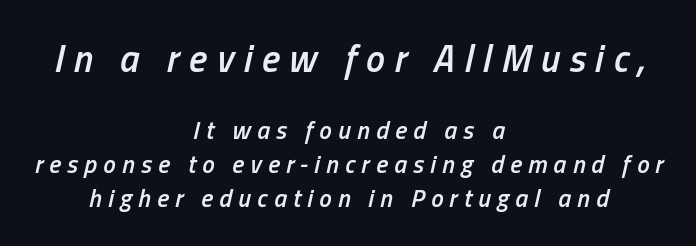
The image shows 38 px semibold, condensed type, italic (leaning right); set centered, normal line spacing (1.36x), unusually wide letter spacing (+0.25 em), not underlined; the first (top) block is 1.52x larger; low stroke contrast and a medium x-height.
